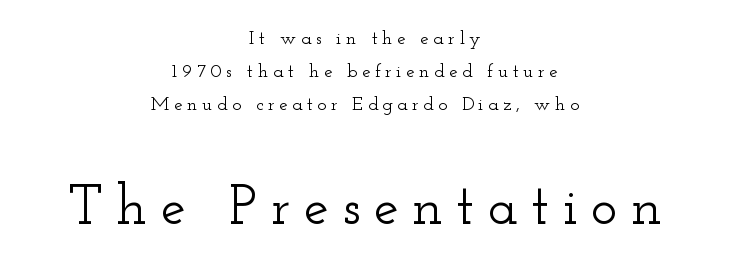
{"serif": "yes", "italic": "no", "width": "wide", "stroke_contrast": "low", "x_height": "small", "monospaced": "no", "underline": "no", "align": "center", "line_spacing_ratio": 1.75, "letter_spacing": "wide", "letter_spacing_em": 0.24, "larger_block": "second", "size_ratio": 2.95, "glyph_px": 56}
